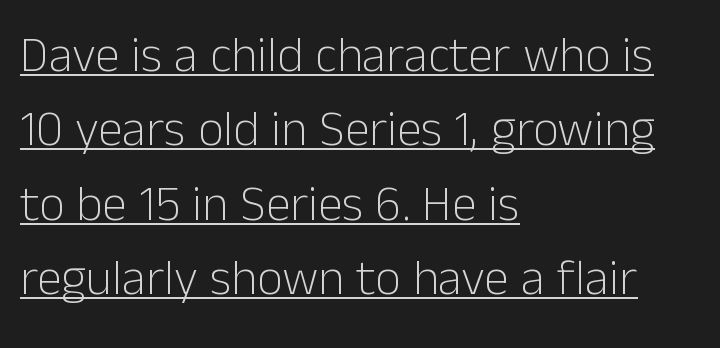
Q: Is the text bold? A: No.
Q: Is the text italic (slanted)? A: No, it is upright.
Q: Is the typeface a serif or a sans-serif typeface? A: Sans-serif.
Q: Is the text underlined? A: Yes.
Q: How is the paragraph aligned? A: Left-aligned.
Q: Is the spacing between letters normal or unusually wide? A: Normal.
Q: Is the spacing between lines tight, normal or loose? A: Normal.
Q: Width (condensed, normal, or wide)? A: Normal.
Q: Stroke contrast? A: Low.
Q: x-height? A: Medium.
Q: Monospaced? A: No.
